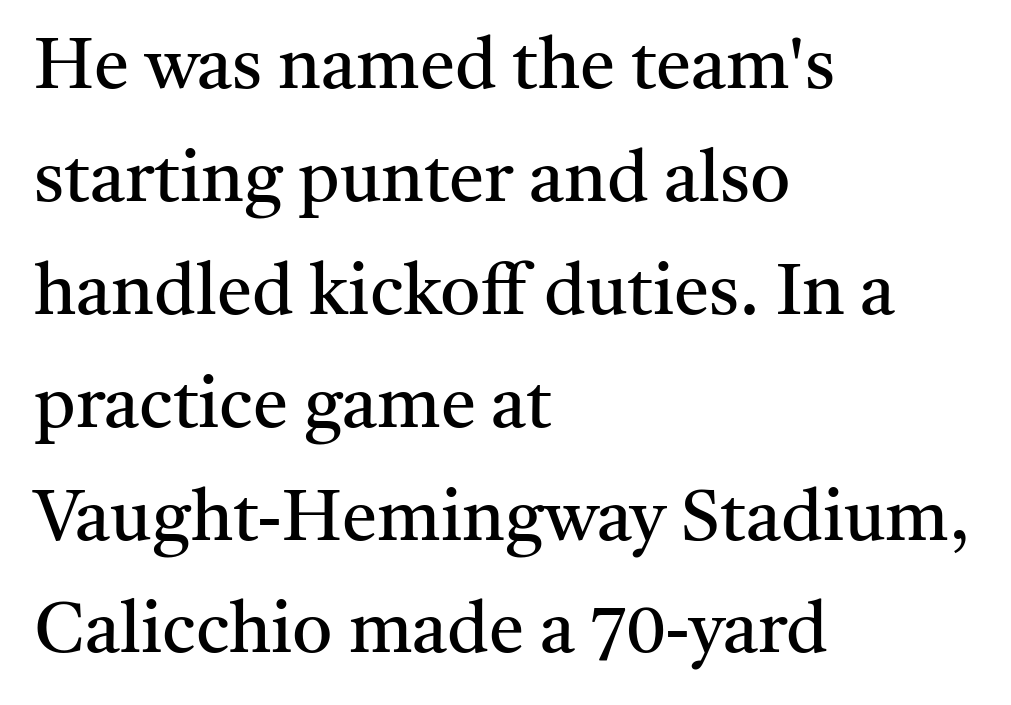
Q: Is the text bold? A: No.
Q: Is the text italic (slanted)? A: No, it is upright.
Q: Is the typeface a serif or a sans-serif typeface? A: Serif.
Q: Is the text underlined? A: No.
Q: How is the paragraph aligned? A: Left-aligned.
Q: Is the spacing between letters normal or unusually wide? A: Normal.
Q: Is the spacing between lines tight, normal or loose? A: Normal.
Q: Width (condensed, normal, or wide)? A: Normal.
Q: Stroke contrast? A: Medium.
Q: x-height? A: Medium.
Q: Monospaced? A: No.
